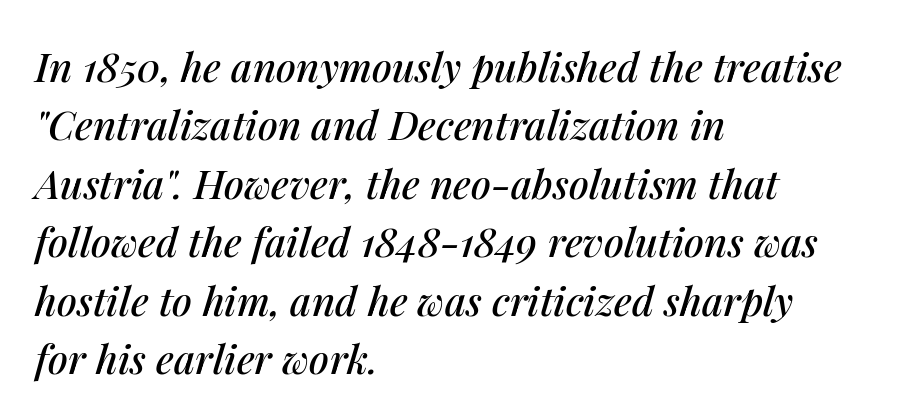
Q: Is the text italic (slanted)? A: Yes, it leans right by about 14 degrees.
Q: Is the text underlined? A: No.
Q: How is the paragraph aligned? A: Left-aligned.
Q: Is the spacing between letters normal or unusually wide? A: Normal.
Q: Is the spacing between lines tight, normal or loose? A: Normal.
Q: Width (condensed, normal, or wide)? A: Normal.
Q: Stroke contrast? A: Medium.
Q: x-height? A: Medium.
Q: Monospaced? A: No.
